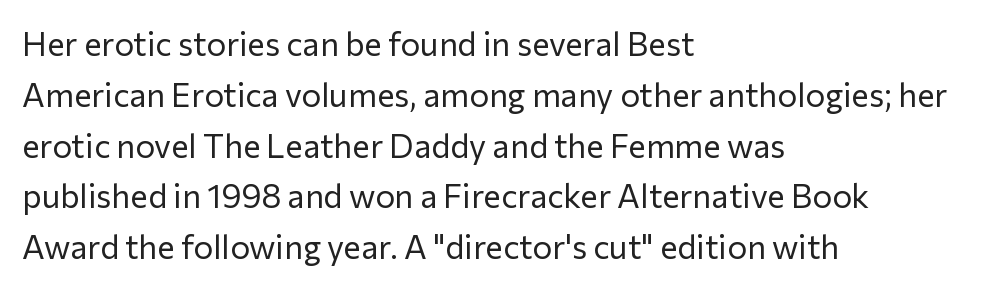
Q: Is the text bold? A: No.
Q: Is the text italic (slanted)? A: No, it is upright.
Q: Is the typeface a serif or a sans-serif typeface? A: Sans-serif.
Q: Is the text underlined? A: No.
Q: How is the paragraph aligned? A: Left-aligned.
Q: Is the spacing between letters normal or unusually wide? A: Normal.
Q: Is the spacing between lines tight, normal or loose? A: Normal.
Q: Width (condensed, normal, or wide)? A: Normal.
Q: Stroke contrast? A: Low.
Q: x-height? A: Medium.
Q: Monospaced? A: No.
